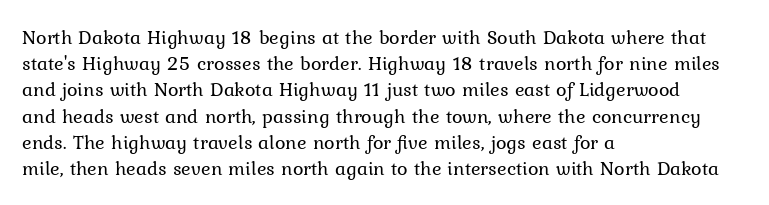
No chunkiness to these letters — they're not bold. Alignment: flush left. Do the letters lean? They stand straight. Horizontal bands of white between lines are of average thickness. Has an underline been added? It has not. Is the letter spacing exaggerated? No — it looks like the ordinary default.
